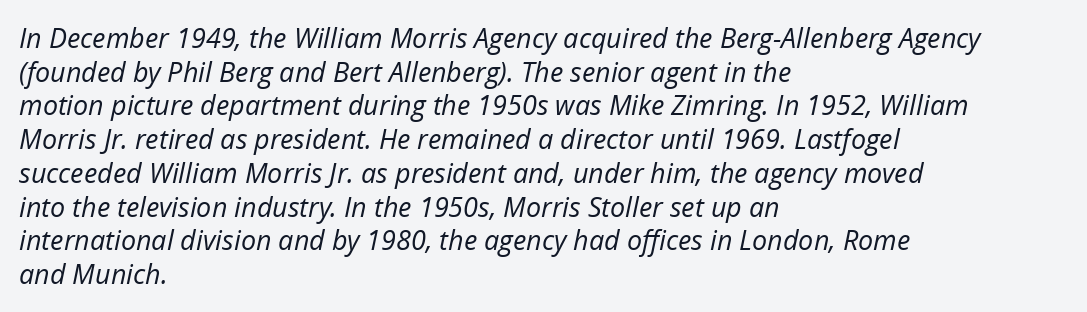
Q: Is the text bold? A: No.
Q: Is the text italic (slanted)? A: Yes, it leans right by about 12 degrees.
Q: Is the text underlined? A: No.
Q: How is the paragraph aligned? A: Left-aligned.
Q: Is the spacing between letters normal or unusually wide? A: Normal.
Q: Is the spacing between lines tight, normal or loose? A: Normal.
